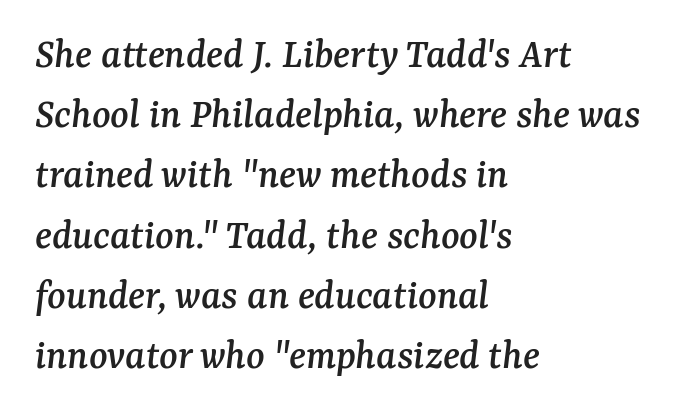
The area under the type is left untouched. The rows are spaced the way most documents space them. Do the characters align in a grid? No, the font is proportional. Does extra space separate the letters? No, they use regular spacing.
